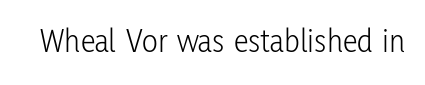
{"serif": "no", "italic": "no", "bold": "no", "weight": "light", "width": "condensed", "stroke_contrast": "low", "x_height": "medium", "monospaced": "no", "underline": "no", "letter_spacing": "normal", "letter_spacing_em": 0.0, "glyph_px": 33}
